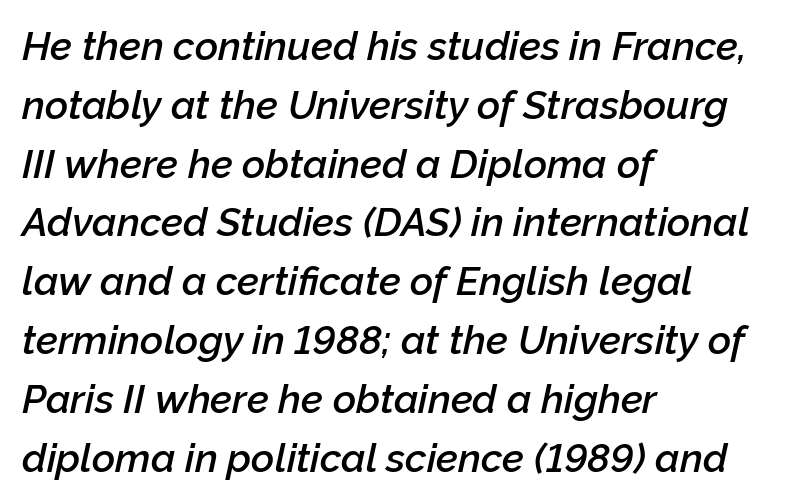
{"italic": "yes", "lean": "right", "slant_degrees": 12, "bold": "semi", "weight": "semibold", "width": "normal", "stroke_contrast": "low", "x_height": "medium", "monospaced": "no", "underline": "no", "align": "left", "line_spacing": "normal", "line_spacing_ratio": 1.47, "letter_spacing": "normal", "letter_spacing_em": 0.0, "glyph_px": 40}
